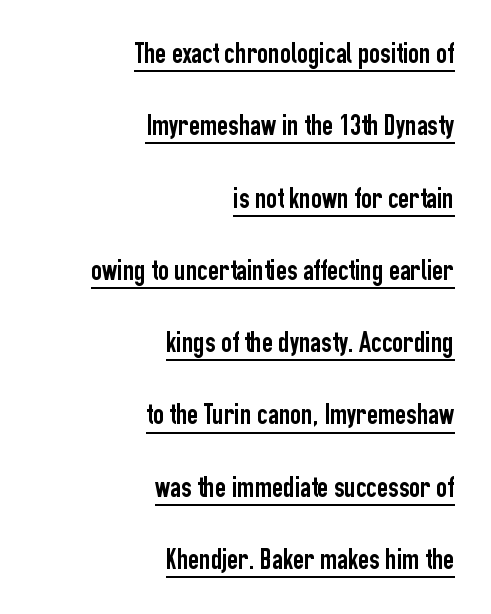
The image shows 30 px condensed sans-serif type, upright; set right-aligned, loose line spacing (2.41x), normal letter spacing, underlined; low stroke contrast and a medium x-height.
